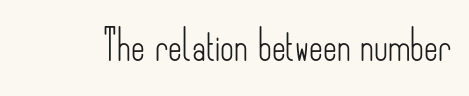
Glyph-to-glyph distance matches everyday printed text. Serifs: no, the terminals of the letterforms are clean. This sample has the flowing, uneven cadence of proportional lettering. Posture: vertical. Quick note: underline off.
